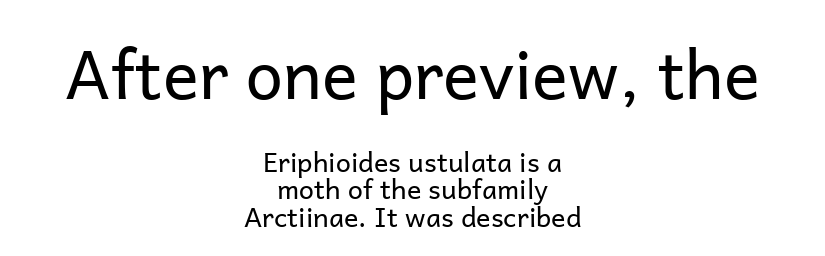
The image shows 67 px regular-weight sans-serif type, upright; set centered, tight line spacing (1.02x), normal letter spacing, not underlined; the first (top) block is 2.48x larger; low stroke contrast and a medium x-height.
